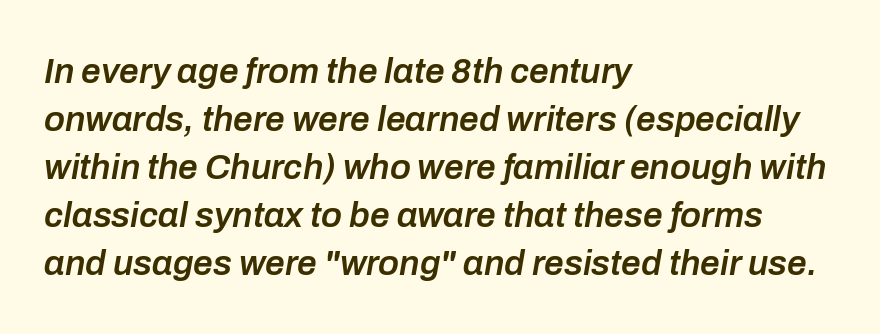
{"italic": "yes", "lean": "right", "slant_degrees": 10, "bold": "semi", "weight": "semibold", "width": "normal", "stroke_contrast": "low", "x_height": "medium", "monospaced": "no", "underline": "no", "align": "left", "line_spacing": "normal", "line_spacing_ratio": 1.37, "letter_spacing": "normal", "letter_spacing_em": 0.0, "glyph_px": 35}
